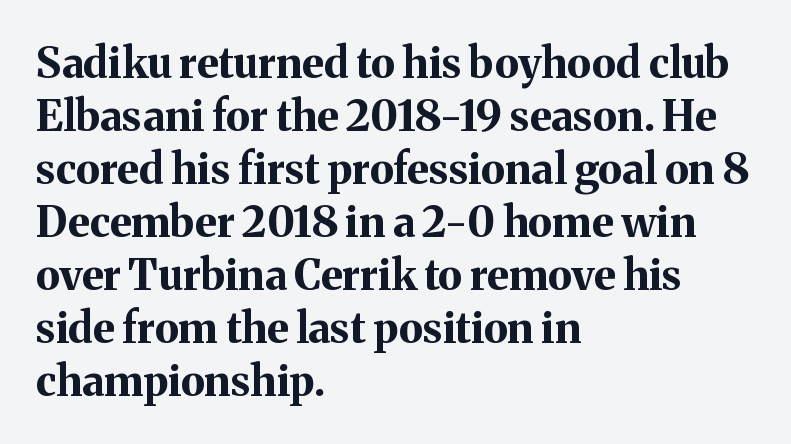
Q: Is the text bold? A: Yes.
Q: Is the text italic (slanted)? A: No, it is upright.
Q: Is the typeface a serif or a sans-serif typeface? A: Serif.
Q: Is the text underlined? A: No.
Q: How is the paragraph aligned? A: Left-aligned.
Q: Is the spacing between letters normal or unusually wide? A: Normal.
Q: Is the spacing between lines tight, normal or loose? A: Normal.
Q: Width (condensed, normal, or wide)? A: Normal.
Q: Stroke contrast? A: Medium.
Q: x-height? A: Medium.
Q: Monospaced? A: No.
